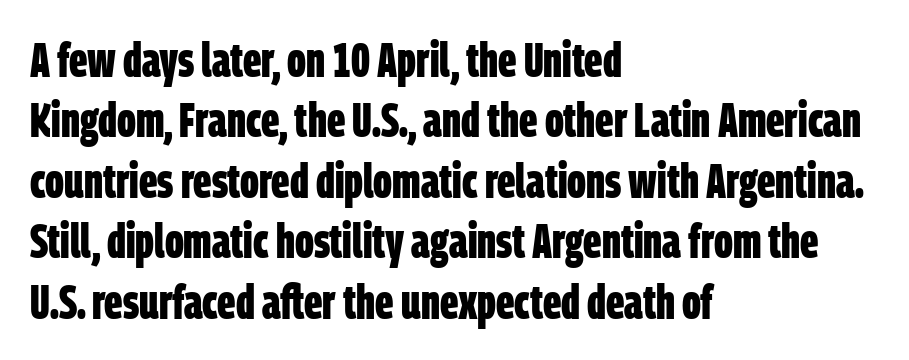
{"serif": "no", "bold": "yes", "weight": "bold", "width": "condensed", "stroke_contrast": "low", "x_height": "large", "monospaced": "no", "underline": "no", "align": "left", "line_spacing": "normal", "line_spacing_ratio": 1.26, "letter_spacing": "normal", "letter_spacing_em": 0.0, "glyph_px": 48}
